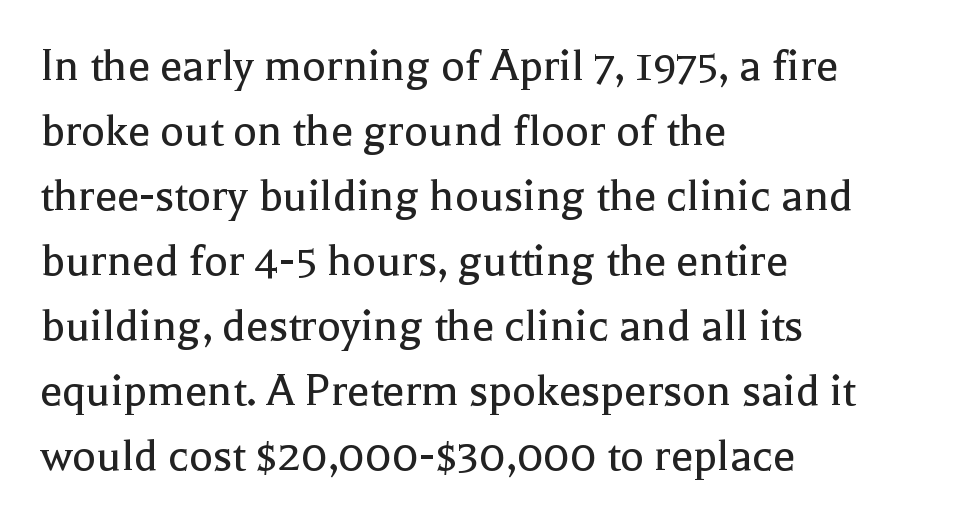
{"serif": "yes", "italic": "no", "bold": "no", "weight": "regular", "width": "normal", "x_height": "medium", "monospaced": "no", "underline": "no", "align": "left", "line_spacing": "normal", "line_spacing_ratio": 1.3, "letter_spacing": "normal", "letter_spacing_em": 0.0, "glyph_px": 50}
